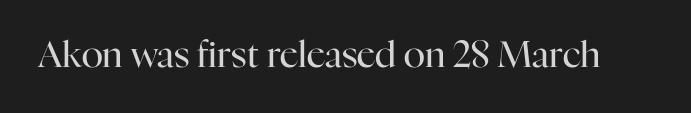
The image shows 36 px regular-weight serif type, upright; set normal letter spacing, not underlined; high stroke contrast and a medium x-height.
